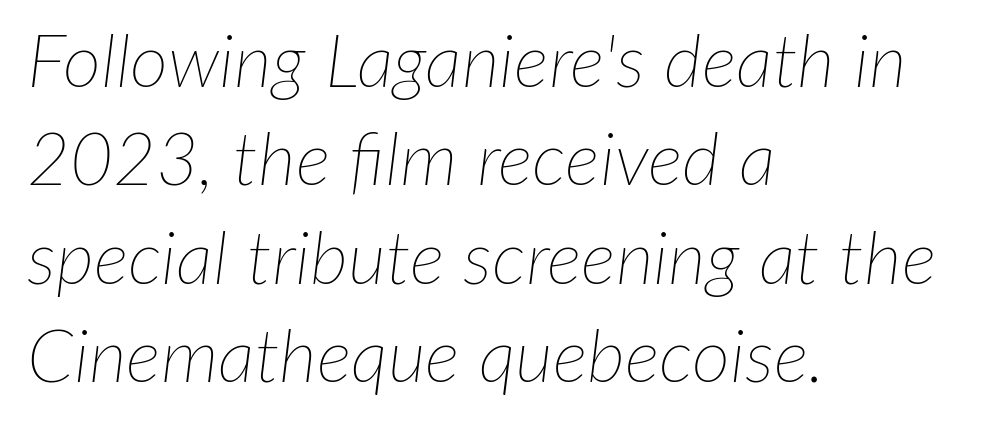
{"italic": "yes", "lean": "right", "slant_degrees": 7, "bold": "no", "weight": "thin", "width": "normal", "stroke_contrast": "low", "x_height": "medium", "monospaced": "no", "underline": "no", "align": "left", "line_spacing": "normal", "line_spacing_ratio": 1.33, "letter_spacing": "normal", "letter_spacing_em": 0.0, "glyph_px": 74}
